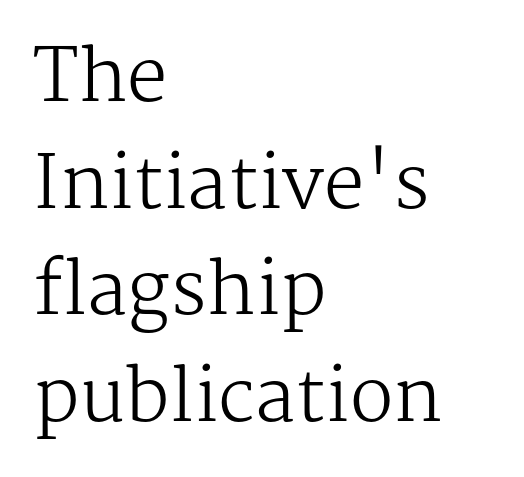
Reading down the block, your eye returns to a fixed left position each line. The lettering holds an erect, upright posture throughout. Quick note: underline off. Compared with typical paragraphs, the rows here are spaced about the same.
